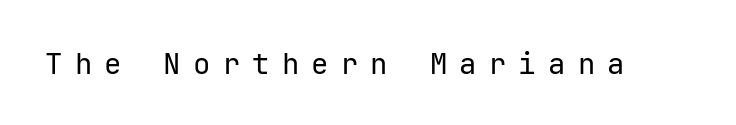
The image shows 29 px regular-weight sans-serif type, upright, monospaced; set unusually wide letter spacing (+0.42 em), not underlined; low stroke contrast and a medium x-height.
